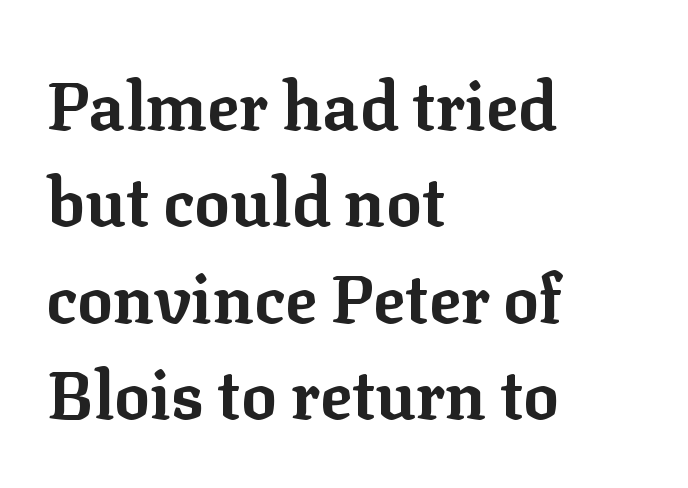
Q: Is the text bold? A: Yes.
Q: Is the text italic (slanted)? A: No, it is upright.
Q: Is the typeface a serif or a sans-serif typeface? A: Serif.
Q: Is the text underlined? A: No.
Q: How is the paragraph aligned? A: Left-aligned.
Q: Is the spacing between letters normal or unusually wide? A: Normal.
Q: Is the spacing between lines tight, normal or loose? A: Normal.
Q: Width (condensed, normal, or wide)? A: Normal.
Q: Stroke contrast? A: Low.
Q: x-height? A: Medium.
Q: Monospaced? A: No.
